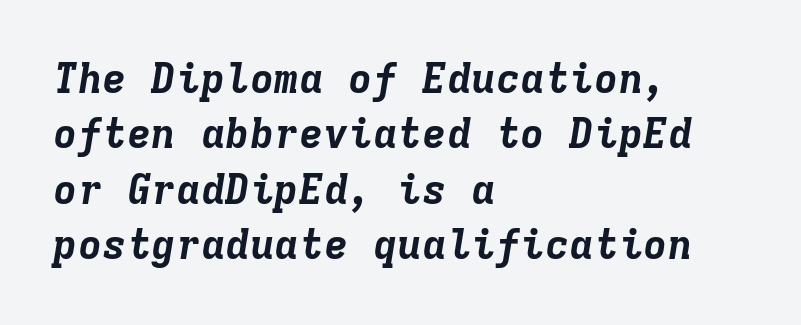
Q: Is the text bold? A: Yes.
Q: Is the text italic (slanted)? A: Yes, it leans right by about 9 degrees.
Q: Is the text underlined? A: No.
Q: How is the paragraph aligned? A: Left-aligned.
Q: Is the spacing between letters normal or unusually wide? A: Normal.
Q: Is the spacing between lines tight, normal or loose? A: Normal.
Q: Width (condensed, normal, or wide)? A: Normal.
Q: Stroke contrast? A: Low.
Q: x-height? A: Medium.
Q: Monospaced? A: Yes.
